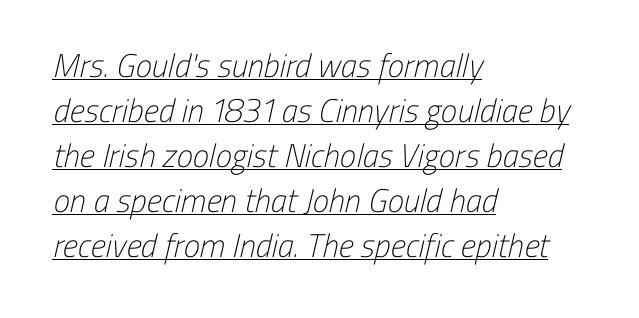
Do the characters align in a grid? No, the font is proportional. Note: no serifs on the glyphs. The type is set solid horizontally, with unmodified tracking. This is underlined copy, the kind a proofreader might mark for attention.
